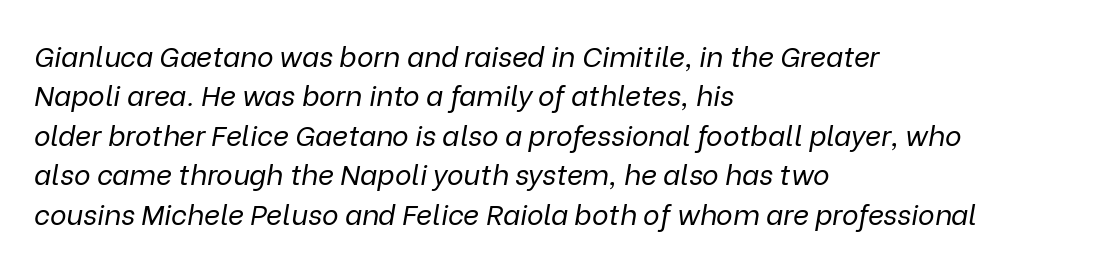
Q: Is the text bold? A: No.
Q: Is the text italic (slanted)? A: Yes, it leans right by about 9 degrees.
Q: Is the text underlined? A: No.
Q: How is the paragraph aligned? A: Left-aligned.
Q: Is the spacing between letters normal or unusually wide? A: Normal.
Q: Is the spacing between lines tight, normal or loose? A: Normal.
Q: Width (condensed, normal, or wide)? A: Normal.
Q: Stroke contrast? A: Low.
Q: x-height? A: Medium.
Q: Monospaced? A: No.
